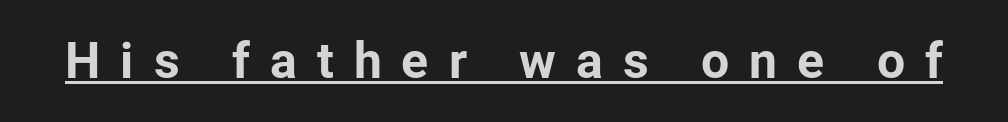
Between one letter and the next there's a generous, obvious gap. In terms of weight, the rendering is a true, heavy bold. This sample has the flowing, uneven cadence of proportional lettering. The face used here is a sans, in the tradition of grotesques and geometrics. Honestly, the underline is the first thing you notice here. Posture: upright roman.
